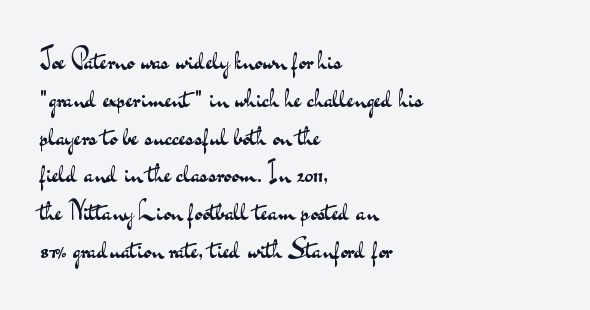
{"bold": "no", "underline": "no", "align": "left", "line_spacing": "normal", "line_spacing_ratio": 1.4, "letter_spacing": "normal", "letter_spacing_em": 0.0, "glyph_px": 27}
